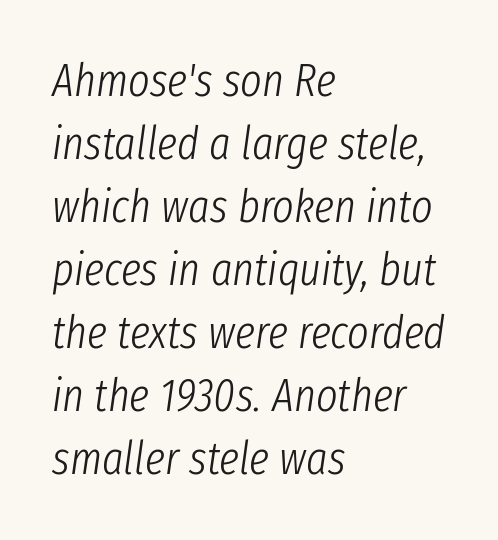
{"italic": "yes", "lean": "right", "slant_degrees": 8, "bold": "no", "weight": "light", "width": "condensed", "stroke_contrast": "low", "x_height": "medium", "monospaced": "no", "underline": "no", "align": "left", "line_spacing": "normal", "line_spacing_ratio": 1.37, "letter_spacing": "normal", "letter_spacing_em": 0.0, "glyph_px": 46}
